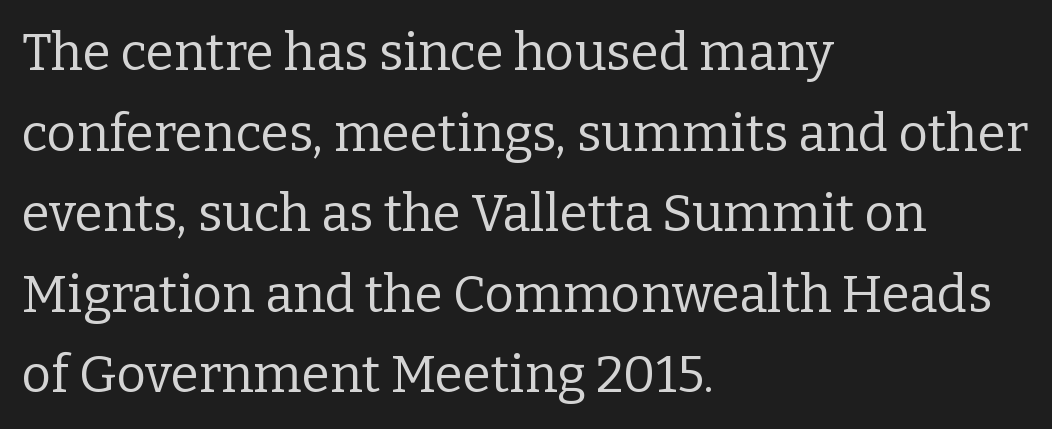
Q: Is the text bold? A: No.
Q: Is the text italic (slanted)? A: No, it is upright.
Q: Is the typeface a serif or a sans-serif typeface? A: Serif.
Q: Is the text underlined? A: No.
Q: How is the paragraph aligned? A: Left-aligned.
Q: Is the spacing between letters normal or unusually wide? A: Normal.
Q: Is the spacing between lines tight, normal or loose? A: Normal.
Q: Width (condensed, normal, or wide)? A: Normal.
Q: Stroke contrast? A: Low.
Q: x-height? A: Medium.
Q: Monospaced? A: No.
